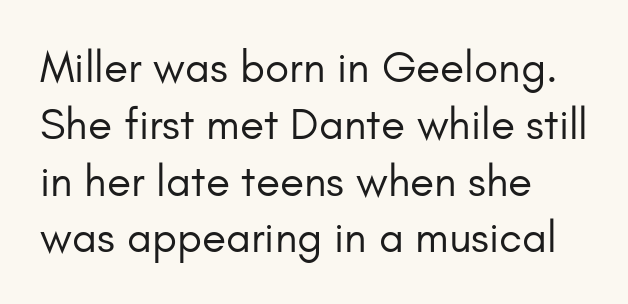
The lettering stays uniformly vertical, giving the passage a roman look. The text was rendered using a sans face with plain stroke endings. The typeface has the unassuming heft of standard copy or less. Bare-footed words on every line.
